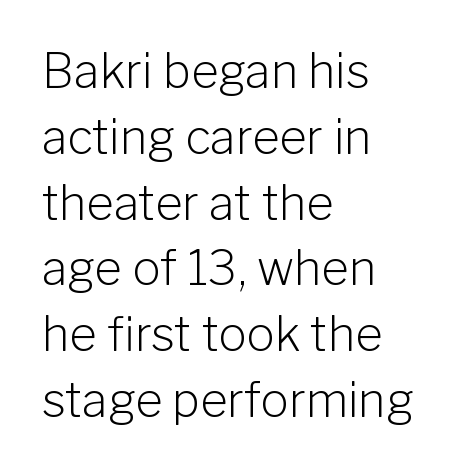
The image shows 47 px light sans-serif type, upright; set left-aligned, normal line spacing (1.4x), normal letter spacing, not underlined; low stroke contrast and a medium x-height.
